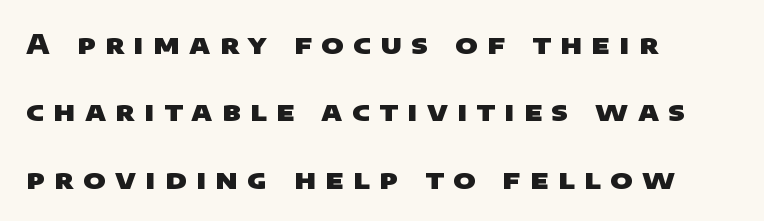
{"bold": "yes", "underline": "no", "align": "left", "line_spacing": "loose", "line_spacing_ratio": 2.5, "letter_spacing": "wide", "letter_spacing_em": 0.35, "glyph_px": 27}
